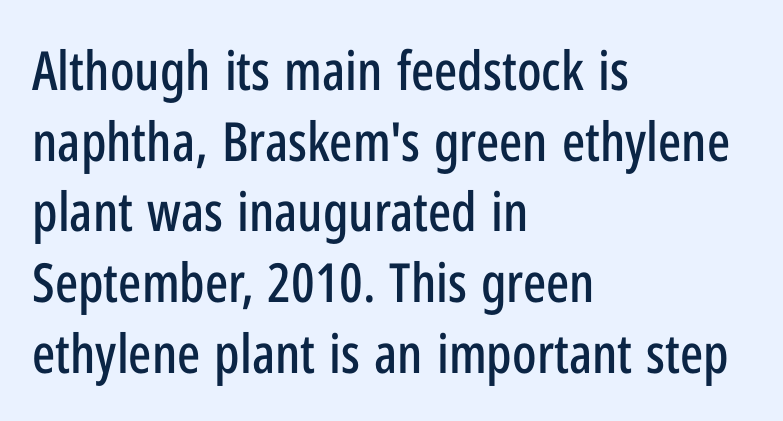
The image shows 54 px condensed sans-serif type, upright; set left-aligned, normal line spacing (1.31x), normal letter spacing, not underlined; low stroke contrast and a medium x-height.
